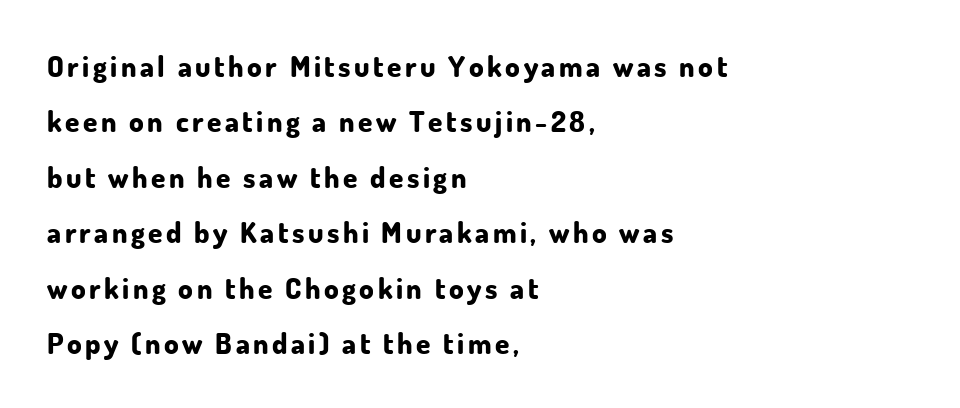
{"serif": "no", "italic": "no", "bold": "yes", "weight": "bold", "width": "normal", "stroke_contrast": "low", "x_height": "small", "monospaced": "no", "underline": "no", "align": "left", "line_spacing": "loose", "line_spacing_ratio": 1.91, "glyph_px": 29}
